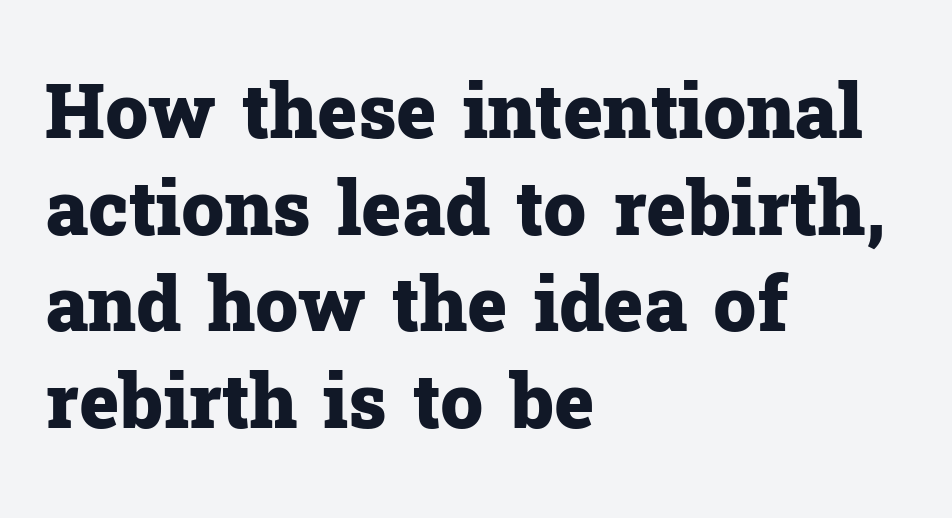
Q: Is the text bold? A: Yes.
Q: Is the text italic (slanted)? A: No, it is upright.
Q: Is the typeface a serif or a sans-serif typeface? A: Serif.
Q: Is the text underlined? A: No.
Q: How is the paragraph aligned? A: Left-aligned.
Q: Is the spacing between letters normal or unusually wide? A: Normal.
Q: Is the spacing between lines tight, normal or loose? A: Normal.
Q: Width (condensed, normal, or wide)? A: Normal.
Q: Stroke contrast? A: Low.
Q: x-height? A: Medium.
Q: Monospaced? A: No.
